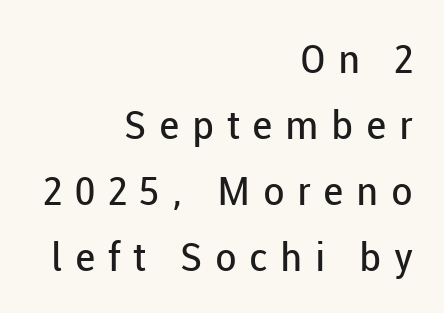
The image shows 40 px regular-weight sans-serif type, upright; set right-aligned, normal line spacing (1.65x), unusually wide letter spacing (+0.31 em), not underlined; low stroke contrast and a medium x-height.
